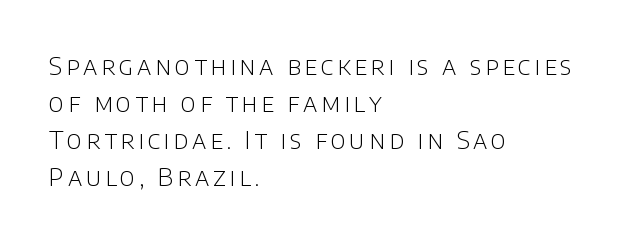
The image shows 25 px text type, upright; set left-aligned, normal line spacing (1.48x), not underlined.
